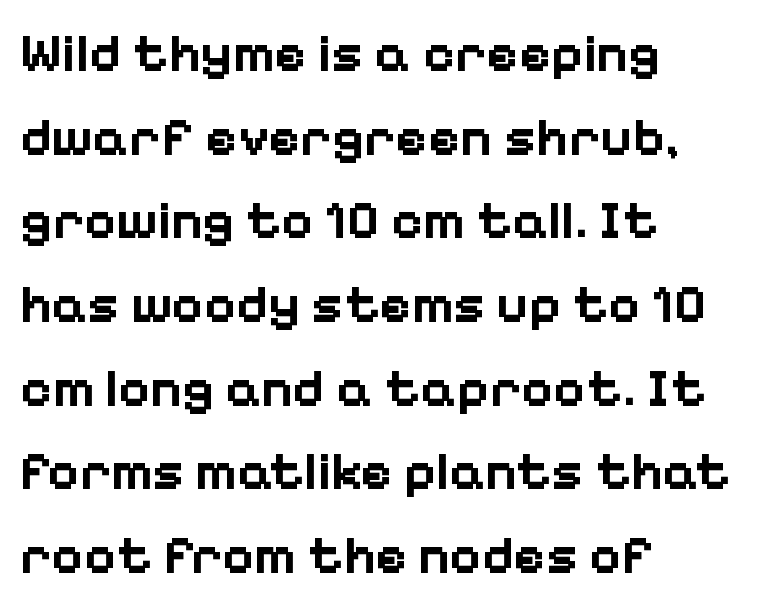
Q: Is the text bold? A: Yes.
Q: Is the text italic (slanted)? A: No, it is upright.
Q: Is the typeface a serif or a sans-serif typeface? A: Sans-serif.
Q: Is the text underlined? A: No.
Q: How is the paragraph aligned? A: Left-aligned.
Q: Is the spacing between letters normal or unusually wide? A: Normal.
Q: Is the spacing between lines tight, normal or loose? A: Normal.
Q: Width (condensed, normal, or wide)? A: Normal.
Q: Stroke contrast? A: Low.
Q: x-height? A: Medium.
Q: Monospaced? A: No.
